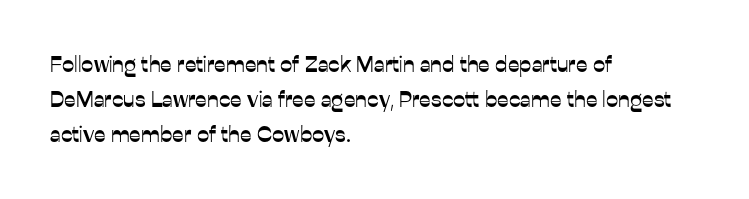
The vertical gap from one line to the next is medium. In terms of posture, this sample is upright. The ragged edge is on the right, which tells us the setting is flush left. Look at the tracking — it's just the regular setting, nothing added. Only glyphs here, with clear space below each row.
